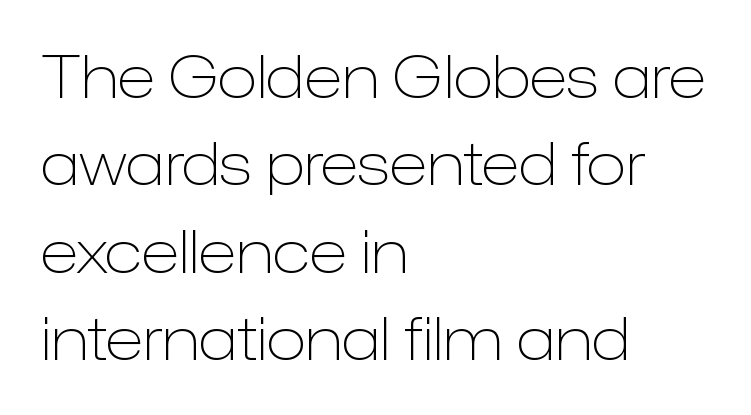
{"serif": "no", "italic": "no", "bold": "no", "weight": "light", "width": "normal", "stroke_contrast": "low", "x_height": "medium", "monospaced": "no", "underline": "no", "align": "left", "line_spacing": "normal", "line_spacing_ratio": 1.48, "letter_spacing": "normal", "letter_spacing_em": 0.0, "glyph_px": 59}
